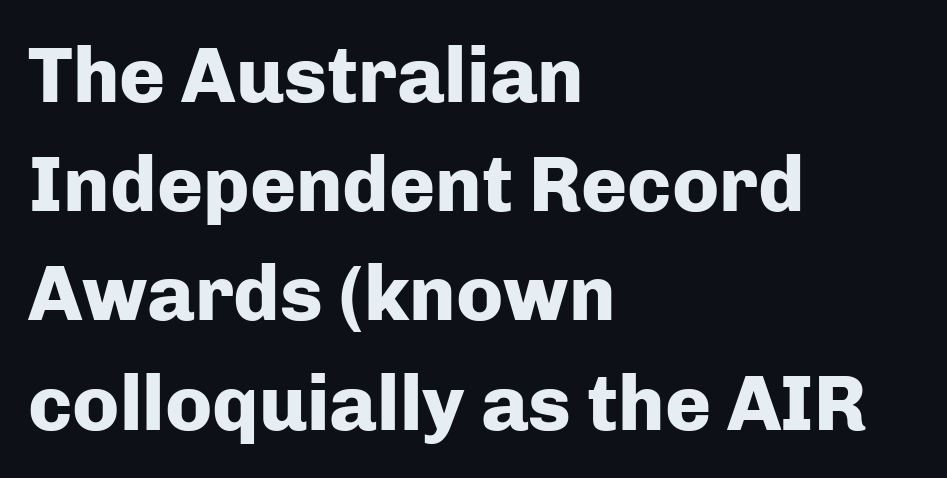
Q: Is the text bold? A: Yes.
Q: Is the text italic (slanted)? A: No, it is upright.
Q: Is the typeface a serif or a sans-serif typeface? A: Sans-serif.
Q: Is the text underlined? A: No.
Q: How is the paragraph aligned? A: Left-aligned.
Q: Is the spacing between letters normal or unusually wide? A: Normal.
Q: Is the spacing between lines tight, normal or loose? A: Normal.
Q: Width (condensed, normal, or wide)? A: Normal.
Q: Stroke contrast? A: Low.
Q: x-height? A: Medium.
Q: Monospaced? A: No.
